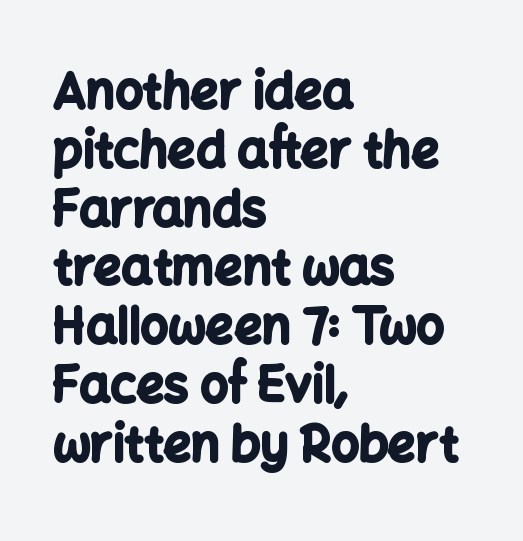
Q: Is the text bold? A: Yes.
Q: Is the text italic (slanted)? A: No, it is upright.
Q: Is the typeface a serif or a sans-serif typeface? A: Sans-serif.
Q: Is the text underlined? A: No.
Q: How is the paragraph aligned? A: Left-aligned.
Q: Is the spacing between letters normal or unusually wide? A: Normal.
Q: Width (condensed, normal, or wide)? A: Normal.
Q: Stroke contrast? A: Low.
Q: x-height? A: Medium.
Q: Monospaced? A: No.
